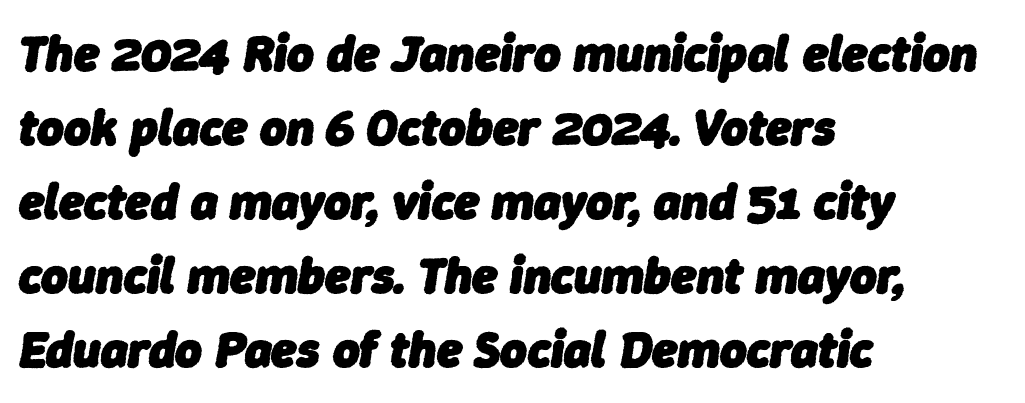
Q: Is the text bold? A: Yes.
Q: Is the text italic (slanted)? A: Yes, it leans right by about 9 degrees.
Q: Is the text underlined? A: No.
Q: How is the paragraph aligned? A: Left-aligned.
Q: Is the spacing between letters normal or unusually wide? A: Normal.
Q: Is the spacing between lines tight, normal or loose? A: Normal.
Q: Width (condensed, normal, or wide)? A: Normal.
Q: Stroke contrast? A: Low.
Q: x-height? A: Medium.
Q: Monospaced? A: No.
